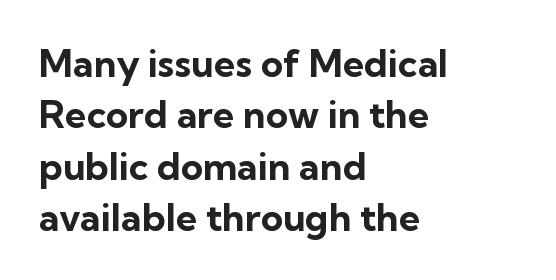
{"serif": "no", "italic": "no", "bold": "yes", "weight": "bold", "width": "normal", "stroke_contrast": "low", "x_height": "medium", "monospaced": "no", "underline": "no", "align": "left", "line_spacing": "normal", "line_spacing_ratio": 1.35, "letter_spacing": "normal", "letter_spacing_em": 0.0, "glyph_px": 38}
